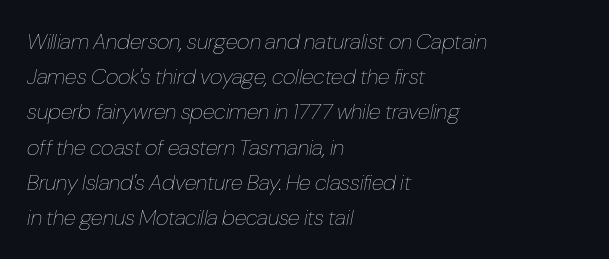
The image shows 22 px text type, italic (leaning right); set left-aligned, normal line spacing (1.6x), normal letter spacing, not underlined.
